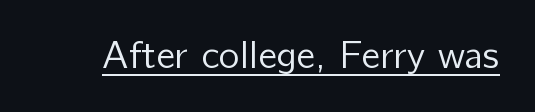
The image shows 39 px regular-weight sans-serif type, upright; set normal letter spacing, underlined; low stroke contrast and a medium x-height.
